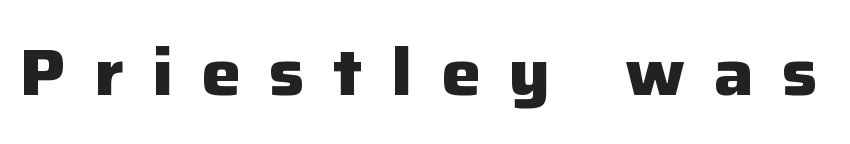
{"serif": "no", "italic": "no", "bold": "yes", "weight": "heavy", "width": "normal", "stroke_contrast": "low", "x_height": "medium", "monospaced": "no", "underline": "no", "letter_spacing": "wide", "letter_spacing_em": 0.43, "glyph_px": 66}
